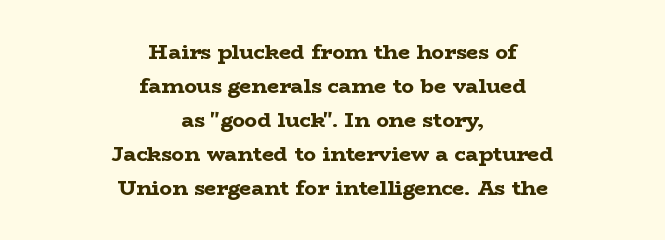
{"italic": "no", "bold": "yes", "underline": "no", "align": "center", "line_spacing": "normal", "line_spacing_ratio": 1.62, "letter_spacing": "normal", "letter_spacing_em": 0.0, "glyph_px": 21}
